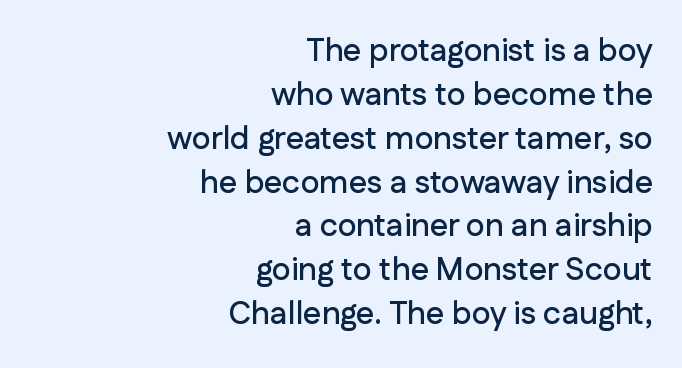
Q: Is the text italic (slanted)? A: No, it is upright.
Q: Is the typeface a serif or a sans-serif typeface? A: Sans-serif.
Q: Is the text underlined? A: No.
Q: How is the paragraph aligned? A: Right-aligned.
Q: Is the spacing between letters normal or unusually wide? A: Normal.
Q: Is the spacing between lines tight, normal or loose? A: Normal.
Q: Width (condensed, normal, or wide)? A: Normal.
Q: Stroke contrast? A: Low.
Q: x-height? A: Medium.
Q: Monospaced? A: No.
